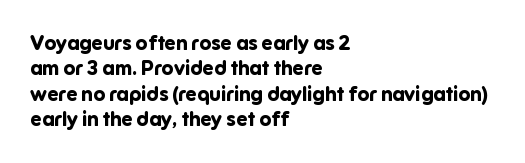
Q: Is the text bold? A: Yes.
Q: Is the text italic (slanted)? A: No, it is upright.
Q: Is the text underlined? A: No.
Q: How is the paragraph aligned? A: Left-aligned.
Q: Is the spacing between letters normal or unusually wide? A: Normal.
Q: Is the spacing between lines tight, normal or loose? A: Normal.
